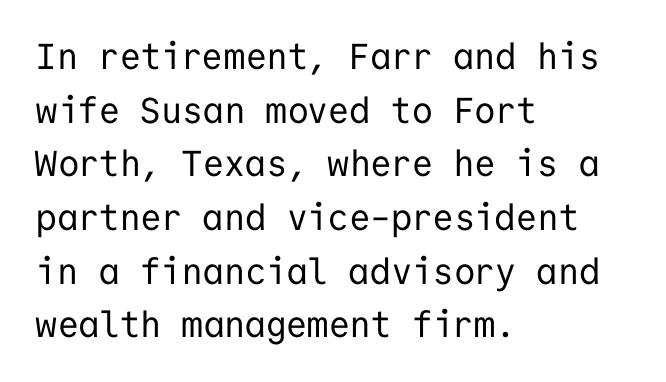
The image shows 36 px regular-weight sans-serif type, upright, monospaced; set left-aligned, normal line spacing (1.49x), normal letter spacing, not underlined; low stroke contrast and a medium x-height.
